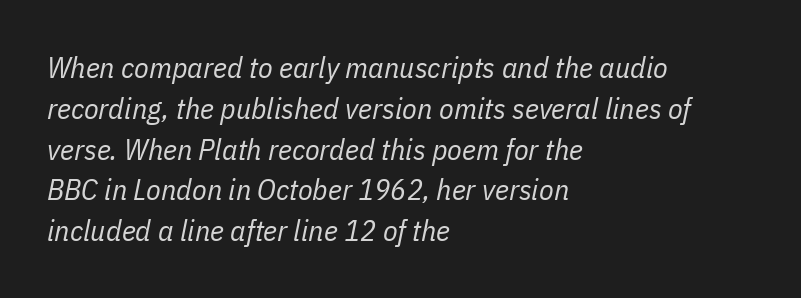
These lines keep a tight, regular rhythm from letter to letter. The zone under the glyphs is completely vacant. One-word summary of the alignment: left. Weight class: somewhere from thin through regular. Emphasis-style slanted type is in use.
